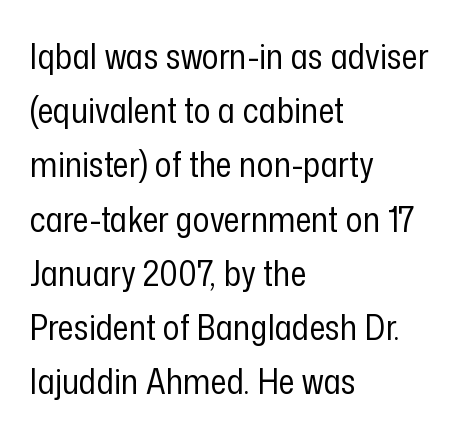
Each word holds together tightly as a unit, with standard inter-letter gaps. The lines sit at an ordinary, default distance from one another. The typography opts for an upright posture over an oblique one. Ink coverage per letter is moderate at most.
